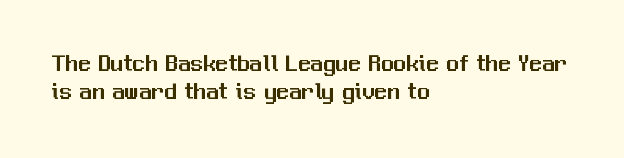
{"italic": "no", "underline": "no", "align": "left", "line_spacing": "tight", "line_spacing_ratio": 1.12, "letter_spacing": "normal", "letter_spacing_em": 0.0, "glyph_px": 25}
